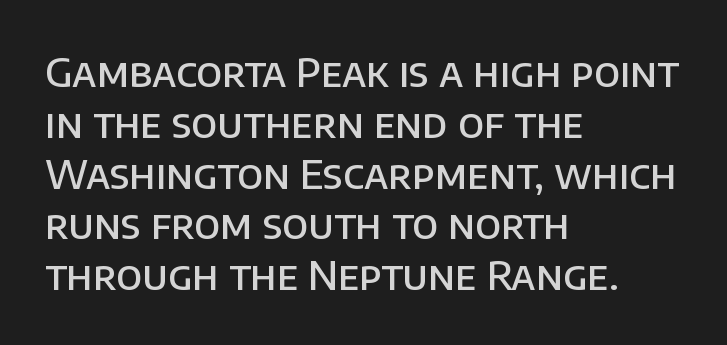
Q: Is the text bold? A: Semi-bold.
Q: Is the text italic (slanted)? A: No, it is upright.
Q: Is the typeface a serif or a sans-serif typeface? A: Sans-serif.
Q: Is the text underlined? A: No.
Q: How is the paragraph aligned? A: Left-aligned.
Q: Is the spacing between letters normal or unusually wide? A: Normal.
Q: Is the spacing between lines tight, normal or loose? A: Normal.
Q: Width (condensed, normal, or wide)? A: Normal.
Q: Stroke contrast? A: Low.
Q: x-height? A: Large.
Q: Monospaced? A: No.
